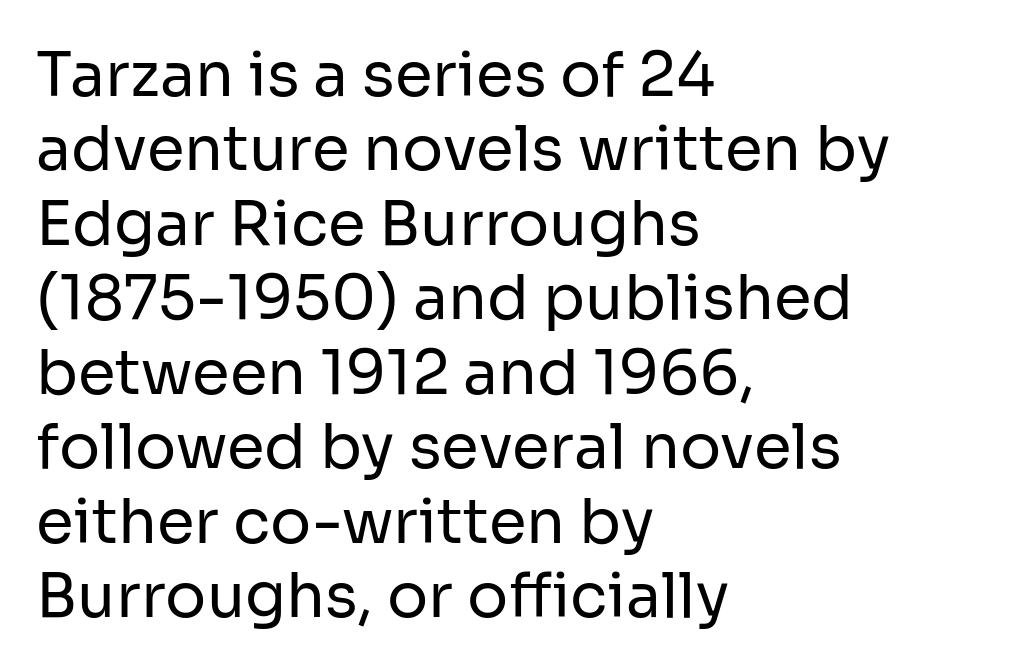
Q: Is the text bold? A: No.
Q: Is the text italic (slanted)? A: No, it is upright.
Q: Is the typeface a serif or a sans-serif typeface? A: Sans-serif.
Q: Is the text underlined? A: No.
Q: How is the paragraph aligned? A: Left-aligned.
Q: Is the spacing between letters normal or unusually wide? A: Normal.
Q: Width (condensed, normal, or wide)? A: Normal.
Q: Stroke contrast? A: Low.
Q: x-height? A: Medium.
Q: Monospaced? A: No.
